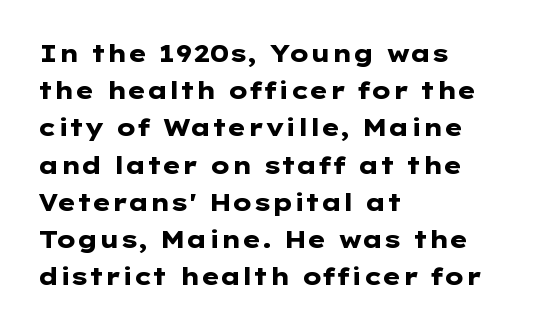
The image shows 24 px bold type, upright; set left-aligned, normal line spacing (1.55x), normal letter spacing, not underlined.
